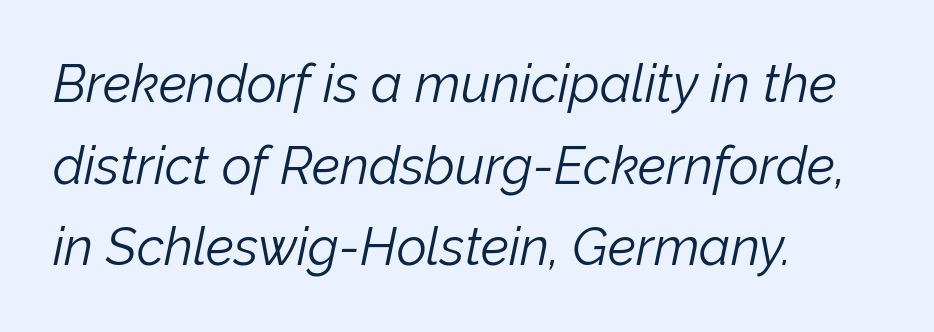
{"italic": "yes", "lean": "right", "slant_degrees": 12, "bold": "no", "weight": "light", "width": "normal", "stroke_contrast": "low", "x_height": "medium", "monospaced": "no", "underline": "no", "align": "left", "line_spacing": "normal", "line_spacing_ratio": 1.57, "letter_spacing": "normal", "letter_spacing_em": 0.0, "glyph_px": 52}
